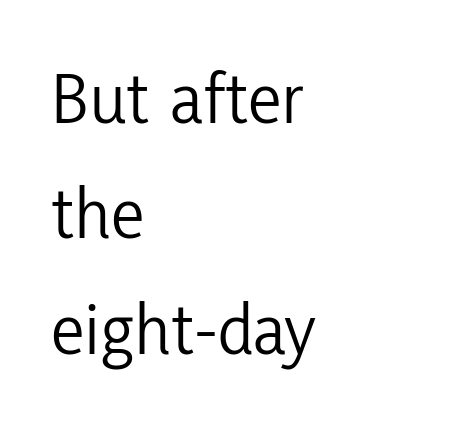
{"serif": "no", "italic": "no", "bold": "no", "weight": "light", "width": "condensed", "stroke_contrast": "low", "x_height": "medium", "monospaced": "no", "underline": "no", "align": "left", "line_spacing": "normal", "line_spacing_ratio": 1.54, "letter_spacing": "normal", "letter_spacing_em": 0.0, "glyph_px": 75}
